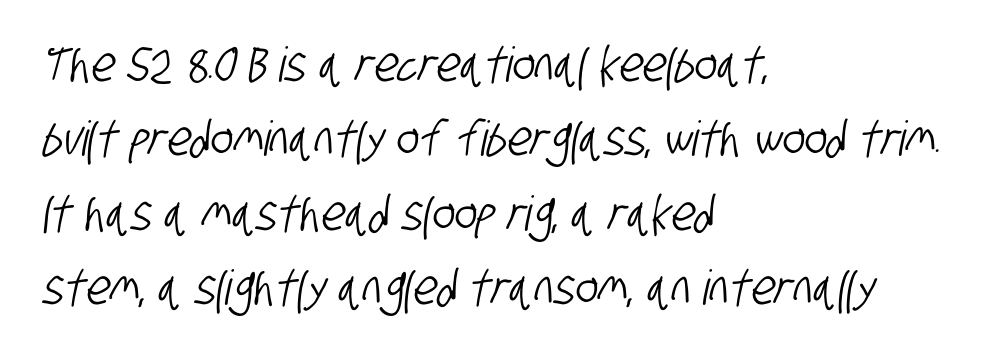
{"serif": "no", "width": "condensed", "stroke_contrast": "low", "x_height": "large", "monospaced": "no", "underline": "no", "align": "left", "line_spacing": "normal", "line_spacing_ratio": 1.55, "letter_spacing": "normal", "letter_spacing_em": 0.0, "glyph_px": 48}
